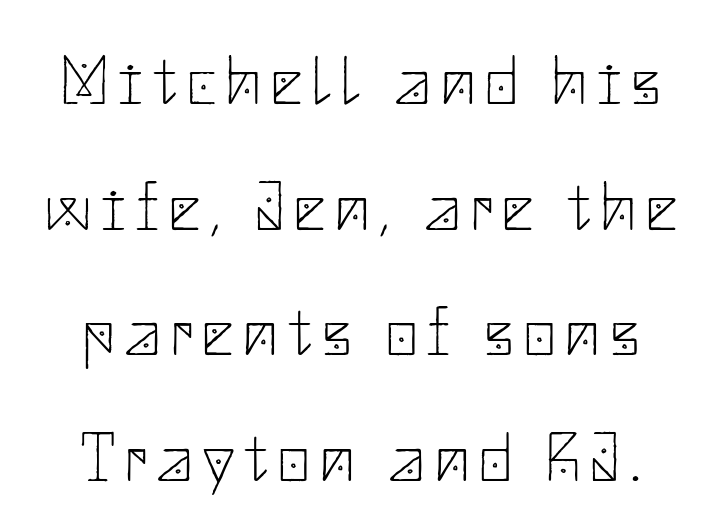
{"serif": "no", "italic": "no", "bold": "no", "weight": "thin", "width": "normal", "stroke_contrast": "low", "x_height": "small", "underline": "no", "line_spacing_ratio": 1.82, "glyph_px": 69}
